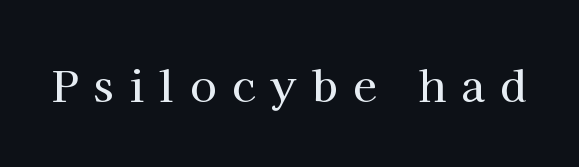
The face used here is rendered with a markedly widened letterfit. Do the letters lean? They stand straight. Spacing verdict: proportional, widths tailored to each character. Letterform terminals end in serifs throughout the passage. Anything drawn beneath the words? Only blank space.
